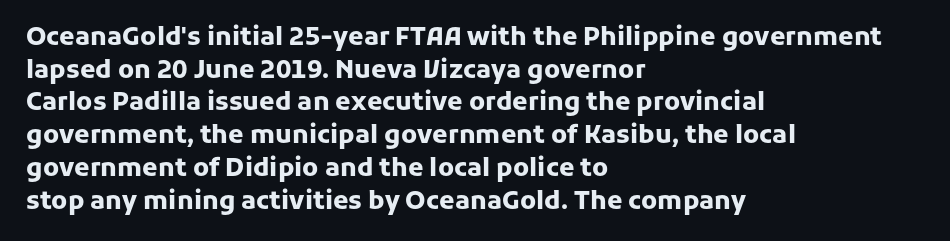
{"italic": "no", "bold": "yes", "underline": "no", "align": "left", "line_spacing": "normal", "line_spacing_ratio": 1.31, "letter_spacing": "normal", "letter_spacing_em": 0.0, "glyph_px": 25}
